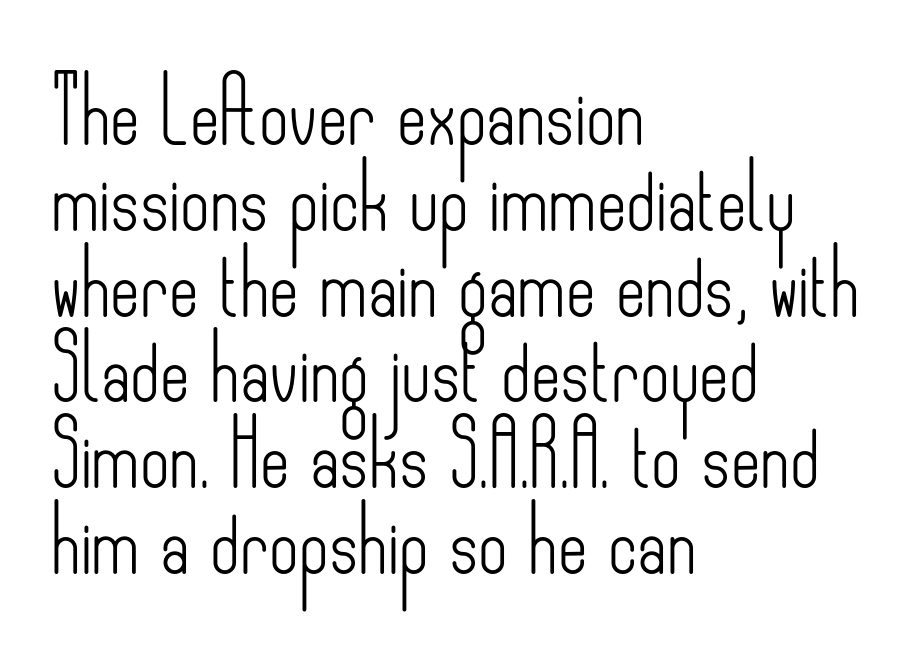
The image shows 64 px light, condensed sans-serif type, upright; set left-aligned, normal line spacing (1.34x), normal letter spacing, not underlined; low stroke contrast and a small x-height.
